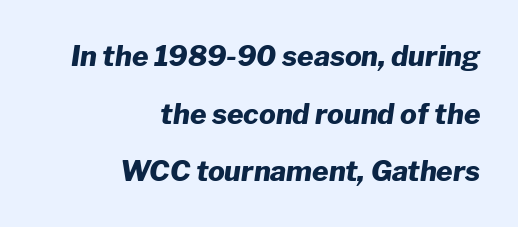
{"italic": "yes", "lean": "right", "slant_degrees": 8, "bold": "yes", "weight": "heavy", "width": "normal", "stroke_contrast": "low", "x_height": "medium", "monospaced": "no", "underline": "no", "align": "right", "line_spacing": "loose", "line_spacing_ratio": 2.06, "letter_spacing": "normal", "letter_spacing_em": 0.0, "glyph_px": 28}
